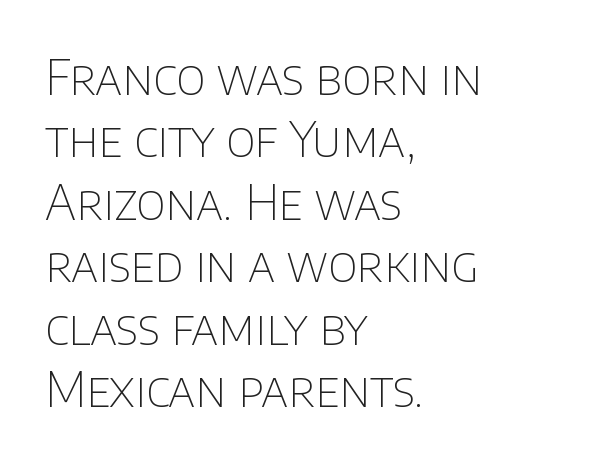
Q: Is the text bold? A: No.
Q: Is the text italic (slanted)? A: No, it is upright.
Q: Is the typeface a serif or a sans-serif typeface? A: Sans-serif.
Q: Is the text underlined? A: No.
Q: How is the paragraph aligned? A: Left-aligned.
Q: Is the spacing between letters normal or unusually wide? A: Normal.
Q: Is the spacing between lines tight, normal or loose? A: Normal.
Q: Width (condensed, normal, or wide)? A: Normal.
Q: Stroke contrast? A: Low.
Q: x-height? A: Large.
Q: Monospaced? A: No.
